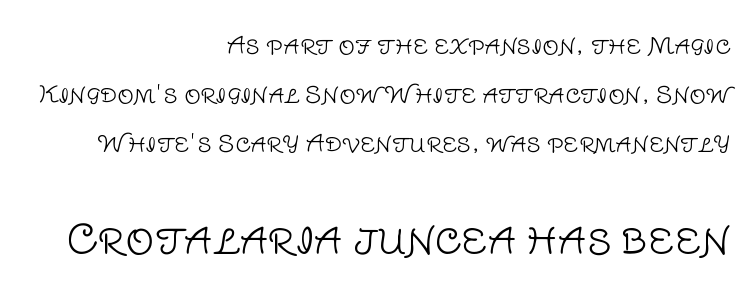
The image shows 40 px light sans-serif type; set right-aligned, loose line spacing (2.14x), normal letter spacing, not underlined; the second (bottom) block is 1.74x larger; low stroke contrast and a large x-height.
